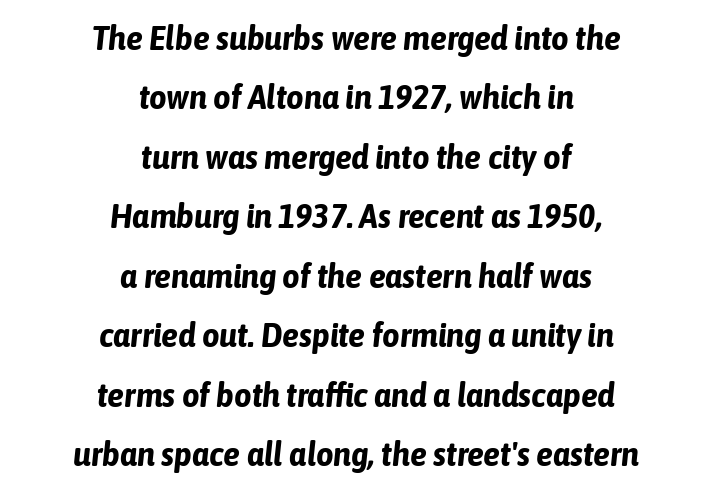
Q: Is the text bold? A: Yes.
Q: Is the text italic (slanted)? A: Yes, it leans right by about 6 degrees.
Q: Is the text underlined? A: No.
Q: How is the paragraph aligned? A: Centered.
Q: Is the spacing between letters normal or unusually wide? A: Normal.
Q: Width (condensed, normal, or wide)? A: Condensed.
Q: Stroke contrast? A: Low.
Q: x-height? A: Medium.
Q: Monospaced? A: No.
